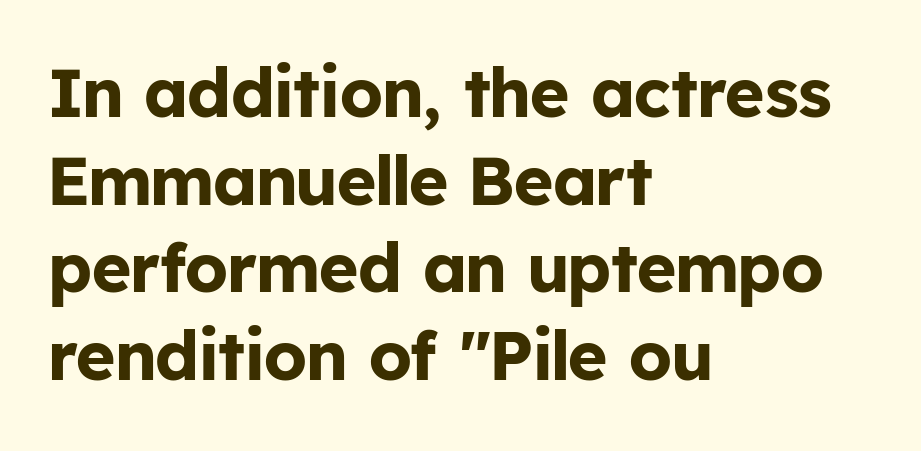
The rendering uses natural spacing where letterforms have individual widths. Observe the absence of serifs on each vertical stroke in this sample. Observe the ordinary spacing: letters are neighbours, not strangers. Clear beneath every line of the passage.
